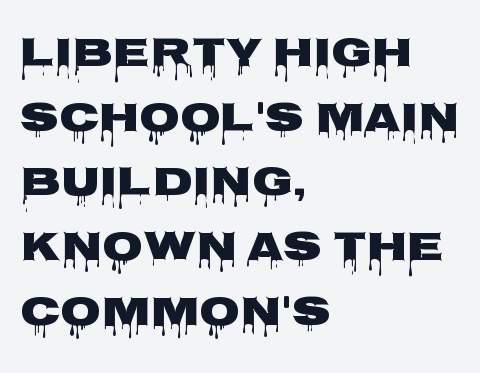
These lines are set flush left with a ragged right edge. A typesetter would call this proportional, since set widths differ per character. No feet cap the strokes, marking this as sans-serif type. Line spacing here is normal. The letterforms sit shoulder to shoulder at normal distance. The lettering stays uniformly vertical, giving the passage a roman look.
